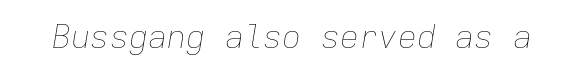
{"italic": "yes", "lean": "right", "slant_degrees": 9, "bold": "no", "weight": "thin", "width": "normal", "stroke_contrast": "low", "x_height": "medium", "monospaced": "yes", "underline": "no", "letter_spacing": "normal", "letter_spacing_em": 0.0, "glyph_px": 32}
